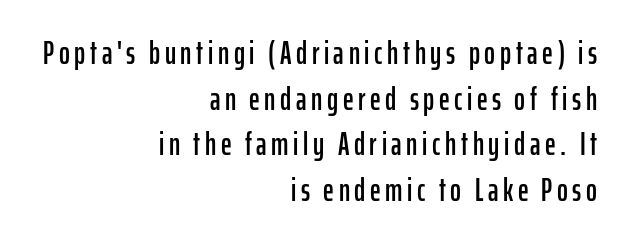
Q: Is the text italic (slanted)? A: No, it is upright.
Q: Is the typeface a serif or a sans-serif typeface? A: Sans-serif.
Q: Is the text underlined? A: No.
Q: How is the paragraph aligned? A: Right-aligned.
Q: Is the spacing between lines tight, normal or loose? A: Normal.
Q: Width (condensed, normal, or wide)? A: Condensed.
Q: Stroke contrast? A: Low.
Q: x-height? A: Medium.
Q: Monospaced? A: No.
